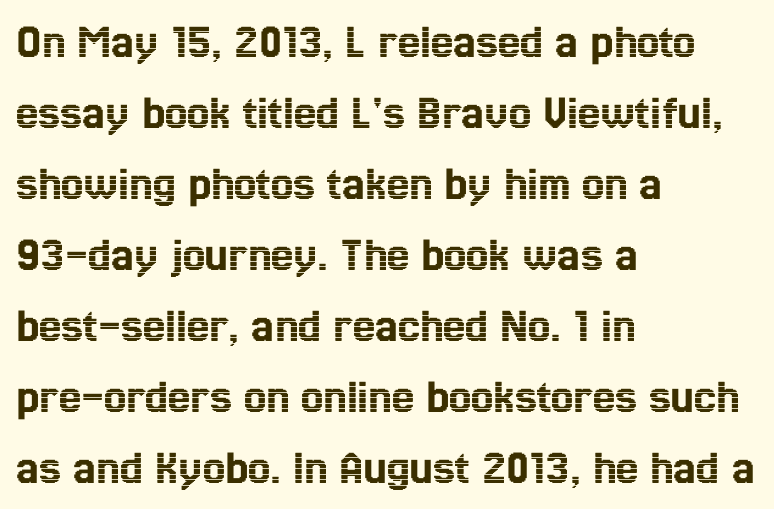
The image shows 50 px condensed type, upright; set left-aligned, normal line spacing (1.42x), normal letter spacing, not underlined; a medium x-height.
